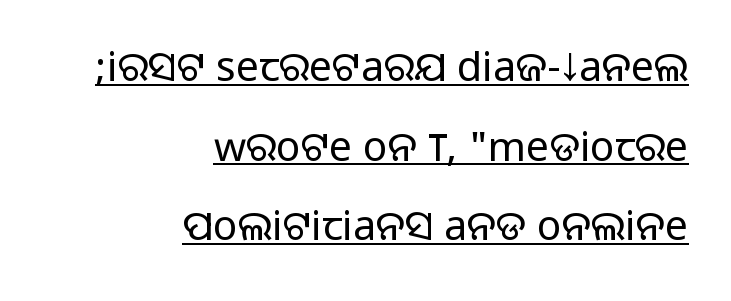
Q: Is the text italic (slanted)? A: No, it is upright.
Q: Is the typeface a serif or a sans-serif typeface? A: Sans-serif.
Q: Is the text underlined? A: Yes.
Q: How is the paragraph aligned? A: Right-aligned.
Q: Is the spacing between letters normal or unusually wide? A: Normal.
Q: Is the spacing between lines tight, normal or loose? A: Loose.
Q: Width (condensed, normal, or wide)? A: Normal.
Q: Stroke contrast? A: Medium.
Q: Monospaced? A: No.
